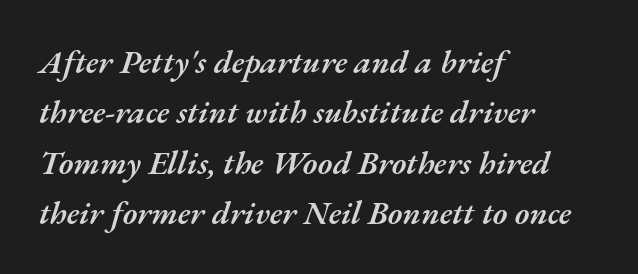
Q: Is the text bold? A: Semi-bold.
Q: Is the text italic (slanted)? A: Yes, it leans right by about 17 degrees.
Q: Is the text underlined? A: No.
Q: How is the paragraph aligned? A: Left-aligned.
Q: Is the spacing between letters normal or unusually wide? A: Normal.
Q: Is the spacing between lines tight, normal or loose? A: Normal.
Q: Width (condensed, normal, or wide)? A: Normal.
Q: Stroke contrast? A: Medium.
Q: x-height? A: Small.
Q: Monospaced? A: No.
